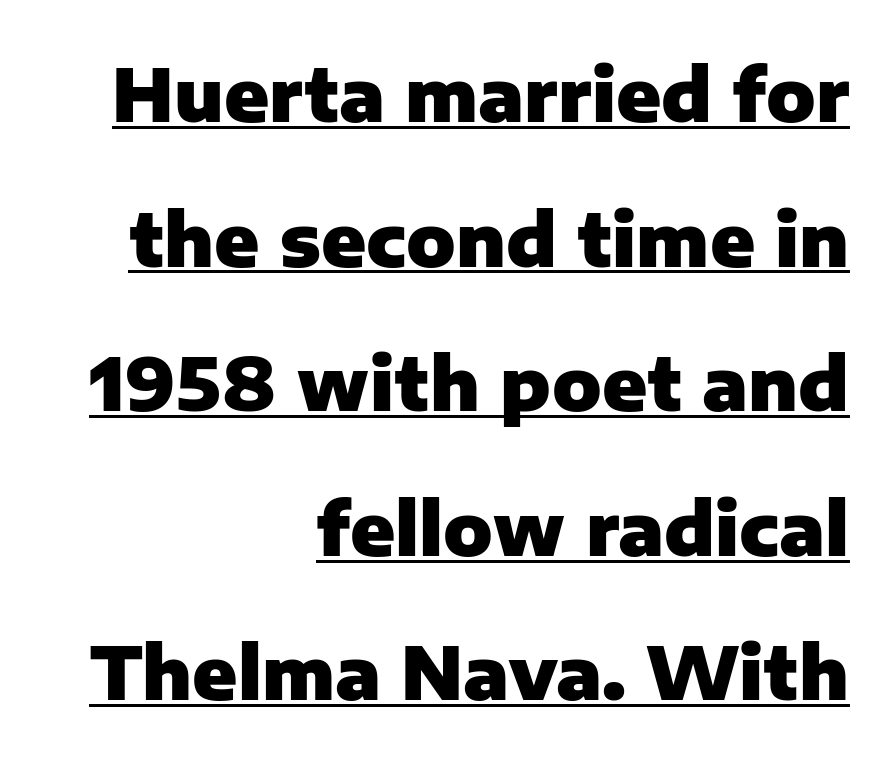
The image shows 73 px heavy sans-serif type, upright; set right-aligned, loose line spacing (1.98x), normal letter spacing, underlined; low stroke contrast and a medium x-height.
